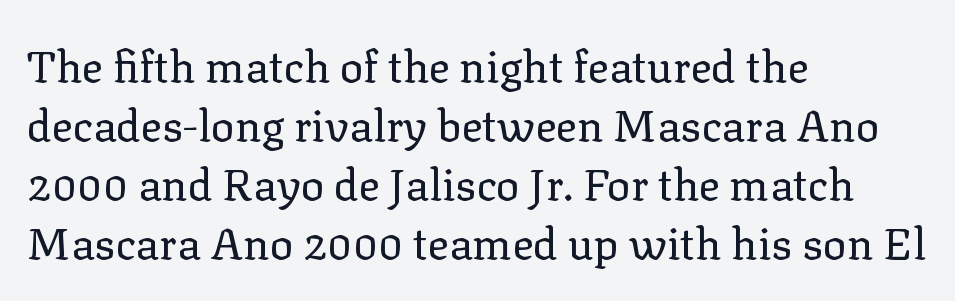
{"serif": "yes", "italic": "no", "bold": "no", "weight": "regular", "width": "normal", "stroke_contrast": "low", "x_height": "medium", "monospaced": "no", "underline": "no", "align": "left", "line_spacing": "normal", "line_spacing_ratio": 1.34, "letter_spacing": "normal", "letter_spacing_em": 0.0, "glyph_px": 44}
